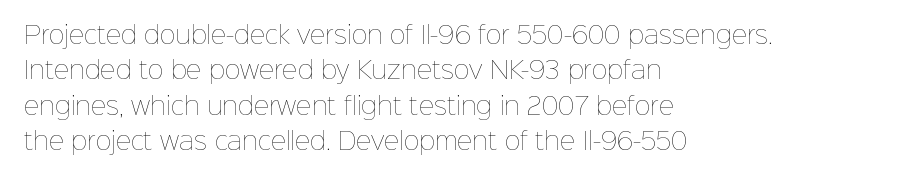
Q: Is the text bold? A: No.
Q: Is the text italic (slanted)? A: No, it is upright.
Q: Is the text underlined? A: No.
Q: How is the paragraph aligned? A: Left-aligned.
Q: Is the spacing between letters normal or unusually wide? A: Normal.
Q: Is the spacing between lines tight, normal or loose? A: Normal.
